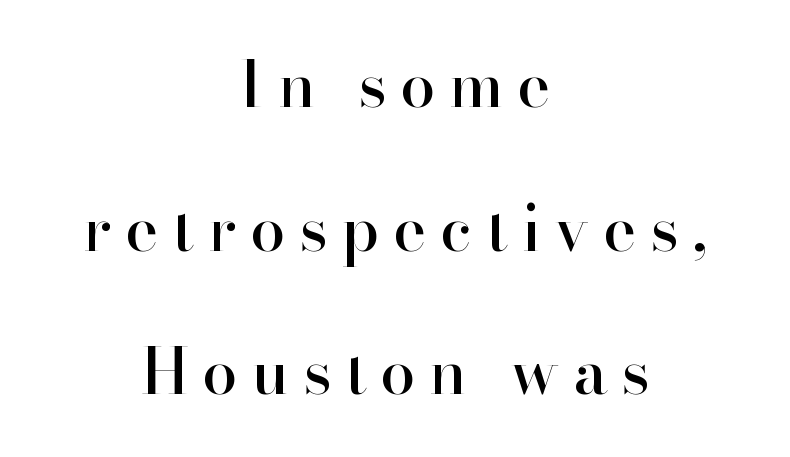
{"serif": "yes", "italic": "no", "width": "normal", "stroke_contrast": "high", "x_height": "small", "monospaced": "no", "underline": "no", "align": "center", "line_spacing": "loose", "line_spacing_ratio": 2.28, "letter_spacing": "wide", "letter_spacing_em": 0.22, "glyph_px": 63}
